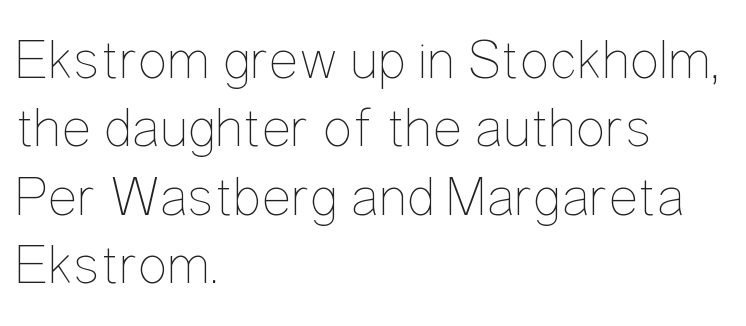
{"italic": "no", "bold": "no", "weight": "thin", "width": "condensed", "stroke_contrast": "low", "x_height": "medium", "monospaced": "no", "underline": "no", "align": "left", "line_spacing_ratio": 1.22, "letter_spacing": "normal", "letter_spacing_em": 0.0, "glyph_px": 56}
